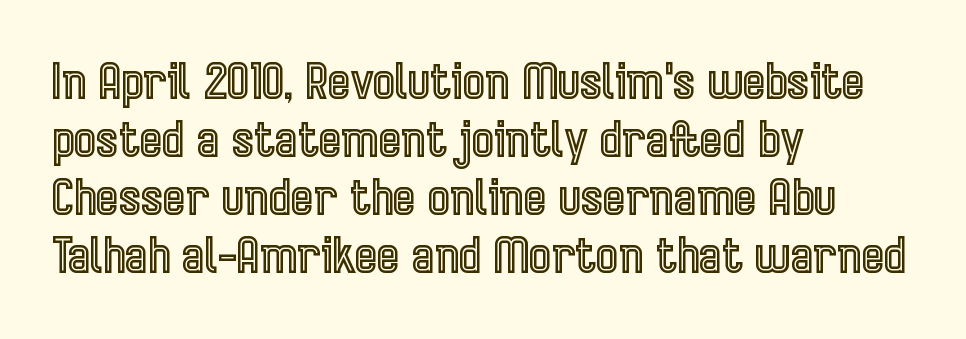
The image shows 48 px condensed type, upright; set left-aligned, line spacing 1.21x, normal letter spacing, not underlined; a medium x-height.
